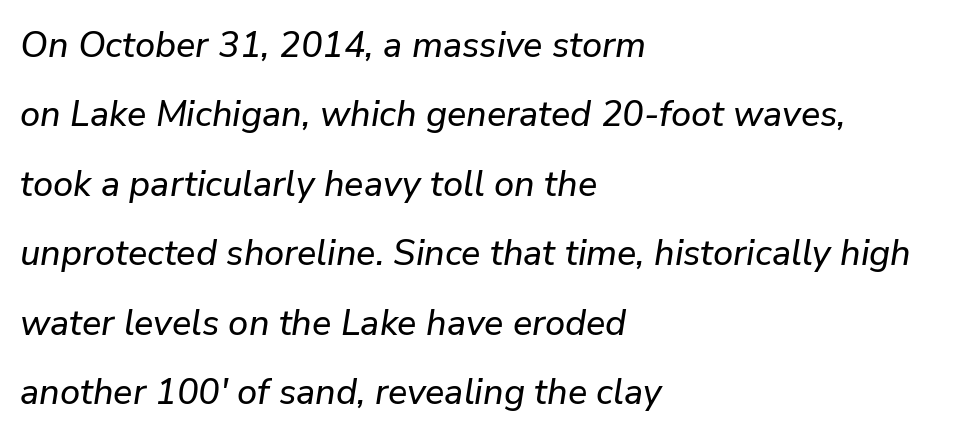
{"italic": "yes", "lean": "right", "slant_degrees": 9, "width": "normal", "stroke_contrast": "low", "x_height": "medium", "monospaced": "no", "underline": "no", "align": "left", "line_spacing": "loose", "line_spacing_ratio": 1.93, "letter_spacing": "normal", "letter_spacing_em": 0.0, "glyph_px": 36}
